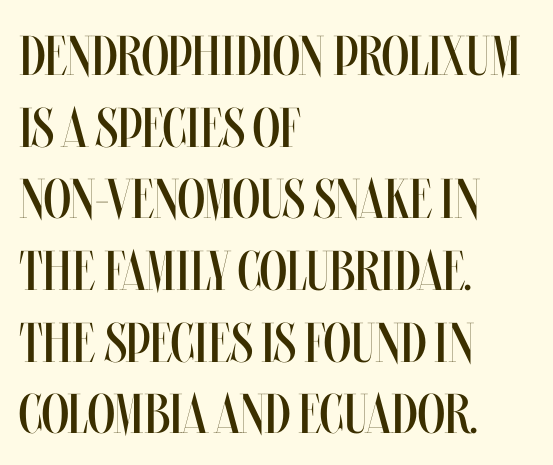
{"italic": "no", "bold": "no", "weight": "regular", "width": "condensed", "stroke_contrast": "medium", "x_height": "large", "monospaced": "no", "underline": "no", "align": "left", "line_spacing": "normal", "line_spacing_ratio": 1.28, "letter_spacing": "normal", "letter_spacing_em": 0.0, "glyph_px": 56}
